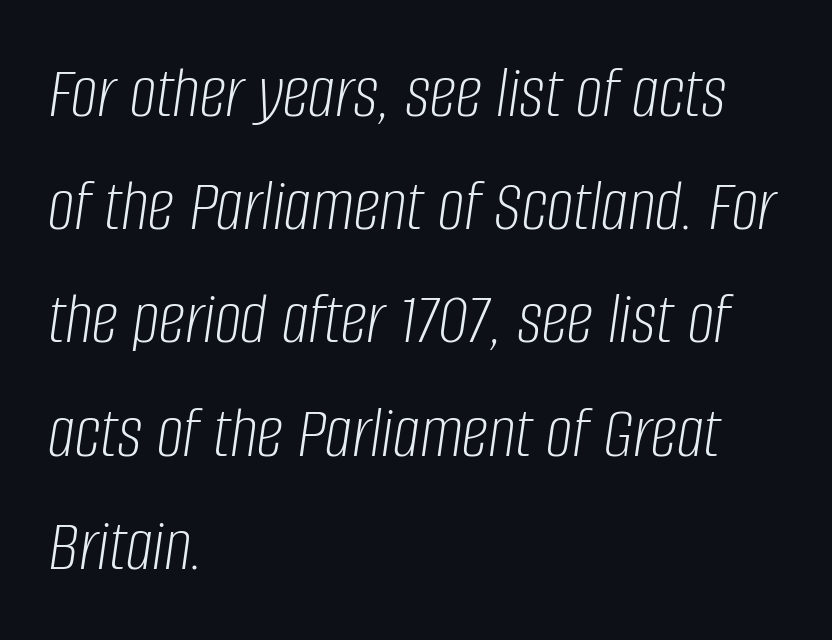
An italicized treatment has been applied to the whole sample. Unmarked baselines from the first word to the last. How would I describe the line gaps? Plain and ordinary. One-word summary of the alignment: left. Bold? No — there's no thickening of the strokes.
